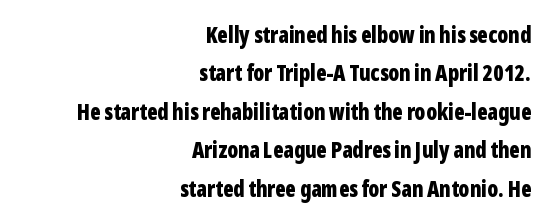
Q: Is the text bold? A: Yes.
Q: Is the text italic (slanted)? A: No, it is upright.
Q: Is the text underlined? A: No.
Q: How is the paragraph aligned? A: Right-aligned.
Q: Is the spacing between letters normal or unusually wide? A: Normal.
